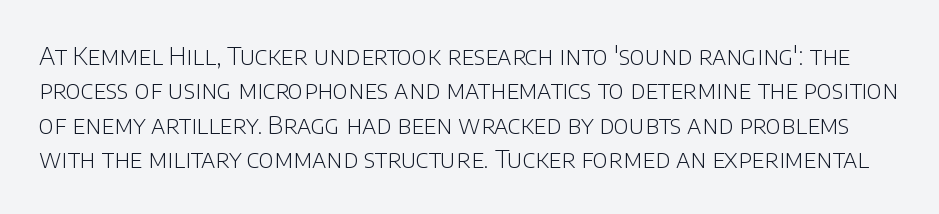
Q: Is the text bold? A: No.
Q: Is the text italic (slanted)? A: No, it is upright.
Q: Is the text underlined? A: No.
Q: Is the spacing between letters normal or unusually wide? A: Normal.
Q: Is the spacing between lines tight, normal or loose? A: Normal.
